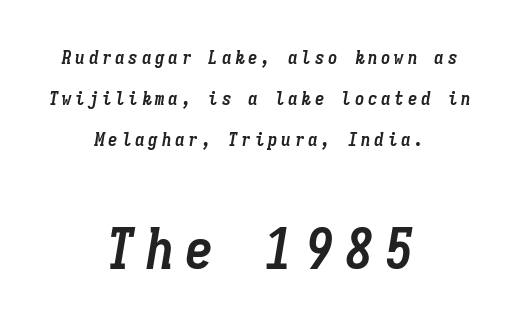
These lines are centered, leaving both edges ragged. Descenders are the only things crossing below the line. The rendering enlarges the type as you move from the upper chunk to the lower. Fixed-width glyphs throughout — classic coding-font behaviour. Characters follow at a spacing far wider than the type designer built in. Line spacing here is loose.
